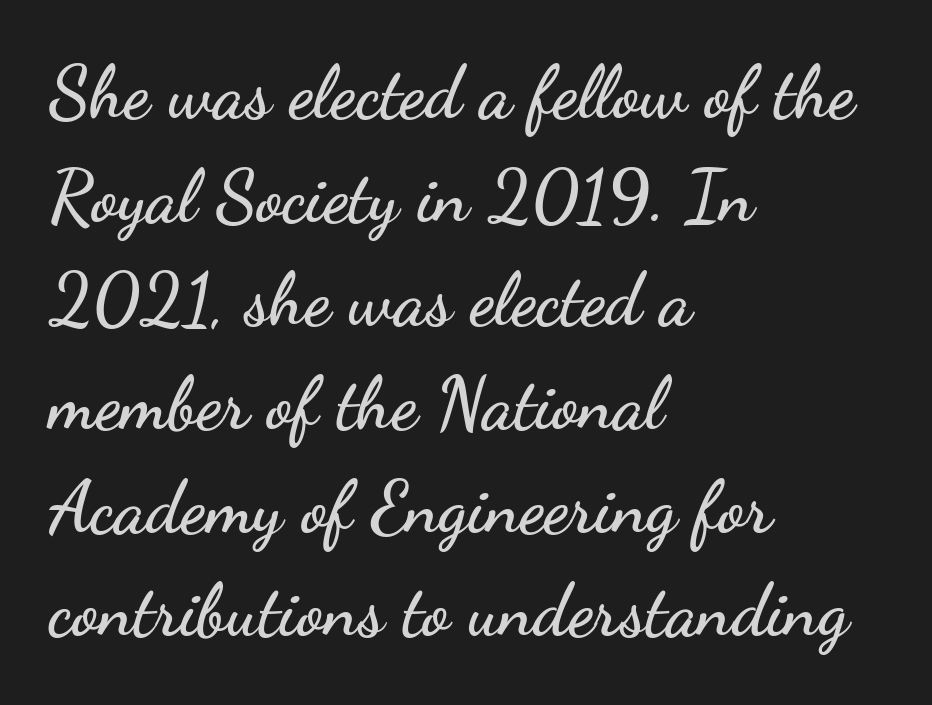
Q: Is the text italic (slanted)? A: Yes.
Q: Is the typeface a serif or a sans-serif typeface? A: Sans-serif.
Q: Is the text underlined? A: No.
Q: How is the paragraph aligned? A: Left-aligned.
Q: Is the spacing between letters normal or unusually wide? A: Normal.
Q: Is the spacing between lines tight, normal or loose? A: Normal.
Q: Width (condensed, normal, or wide)? A: Wide.
Q: Stroke contrast? A: Low.
Q: x-height? A: Small.
Q: Monospaced? A: No.
